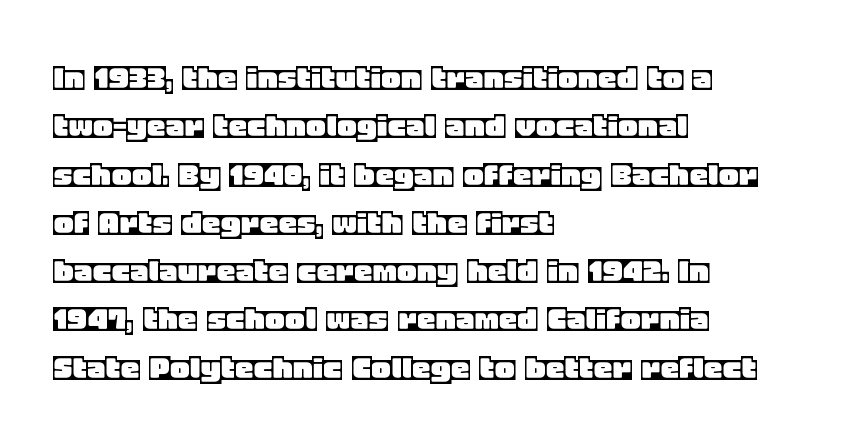
Short note: letters normally spaced. The paragraph has a hard left edge and a soft right edge. The rendering uses natural spacing where letterforms have individual widths. Honestly, the row spacing looks completely unremarkable. The lettering stays uniformly vertical, giving the passage a roman look.
